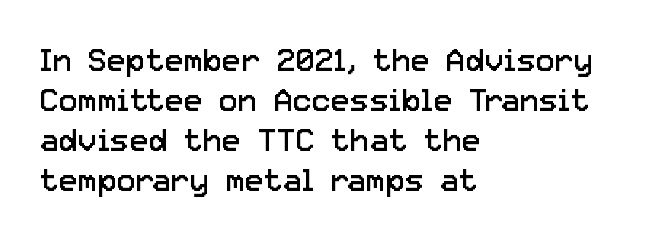
The image shows 32 px regular-weight sans-serif type, upright; set left-aligned, normal line spacing (1.25x), normal letter spacing, not underlined; low stroke contrast and a medium x-height.
